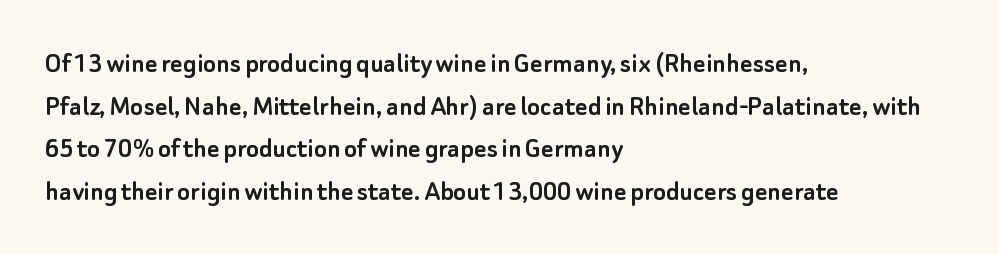
{"serif": "no", "italic": "no", "width": "normal", "stroke_contrast": "low", "x_height": "small", "monospaced": "no", "underline": "no", "align": "left", "line_spacing": "normal", "line_spacing_ratio": 1.42, "letter_spacing": "normal", "letter_spacing_em": 0.0, "glyph_px": 30}
